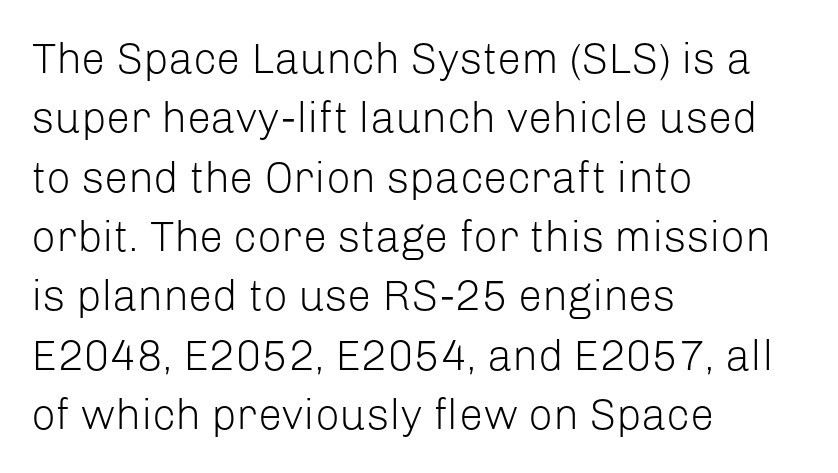
Compared with a centered layout, this one pins lines to the left instead. Baseline-to-baseline distance is the conventional proportion of letter height. Look at the tracking — it's just the regular setting, nothing added. Serifs: no, the terminals of the letterforms are clean.
